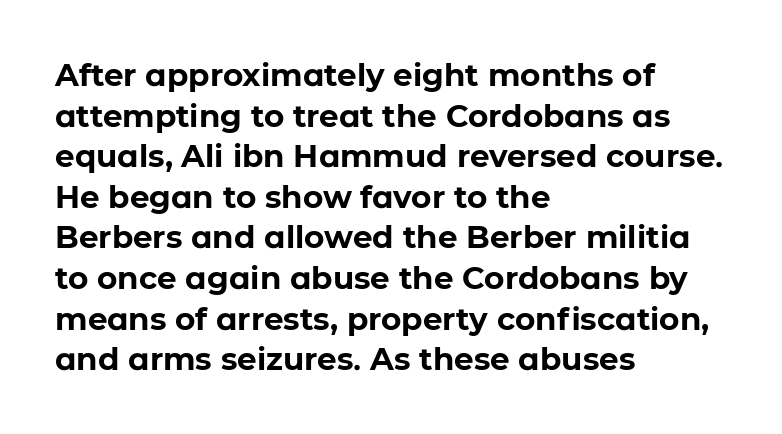
{"serif": "no", "italic": "no", "bold": "yes", "weight": "bold", "width": "normal", "stroke_contrast": "low", "x_height": "medium", "monospaced": "no", "underline": "no", "align": "left", "line_spacing": "normal", "line_spacing_ratio": 1.31, "letter_spacing": "normal", "letter_spacing_em": 0.0, "glyph_px": 31}
